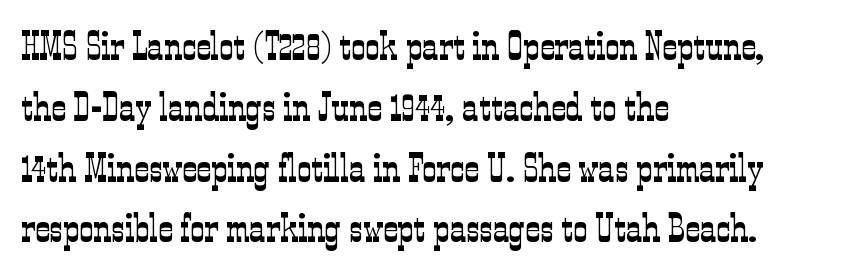
Q: Is the text bold? A: No.
Q: Is the text italic (slanted)? A: No, it is upright.
Q: Is the typeface a serif or a sans-serif typeface? A: Serif.
Q: Is the text underlined? A: No.
Q: How is the paragraph aligned? A: Left-aligned.
Q: Is the spacing between letters normal or unusually wide? A: Normal.
Q: Is the spacing between lines tight, normal or loose? A: Normal.
Q: Width (condensed, normal, or wide)? A: Condensed.
Q: Stroke contrast? A: Low.
Q: x-height? A: Medium.
Q: Monospaced? A: No.
